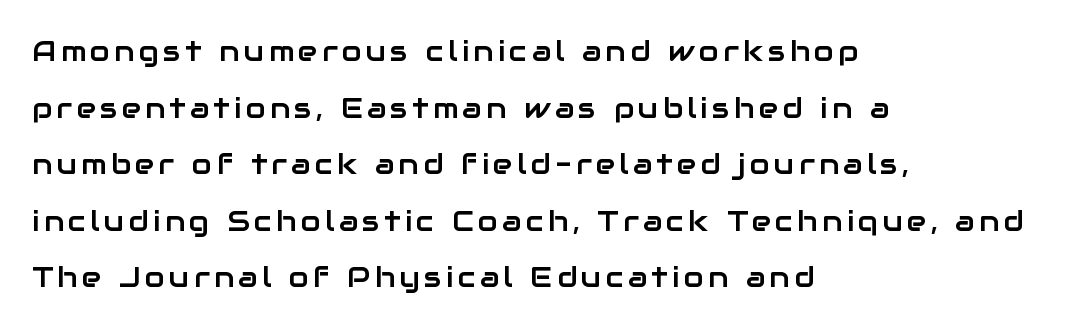
Q: Is the text italic (slanted)? A: No, it is upright.
Q: Is the typeface a serif or a sans-serif typeface? A: Sans-serif.
Q: Is the text underlined? A: No.
Q: How is the paragraph aligned? A: Left-aligned.
Q: Is the spacing between lines tight, normal or loose? A: Loose.
Q: Width (condensed, normal, or wide)? A: Normal.
Q: Stroke contrast? A: Low.
Q: x-height? A: Medium.
Q: Monospaced? A: No.
